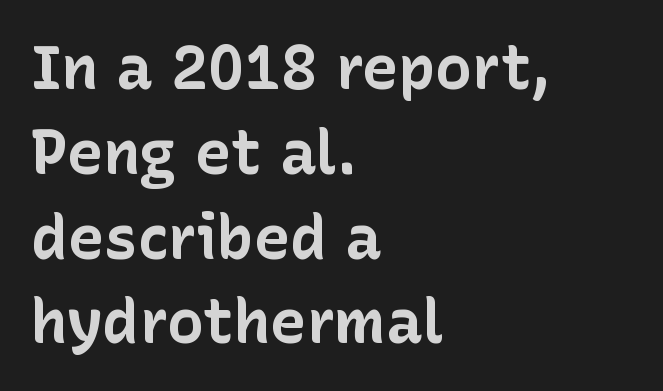
You could call the tracking neutral — neither tight nor loose. The letters advance in unequal steps, a hallmark of proportional type. Is there much room between lines? A standard amount, neither cramped nor airy. How heavy is the stroke? Heavy — this is a bold.
